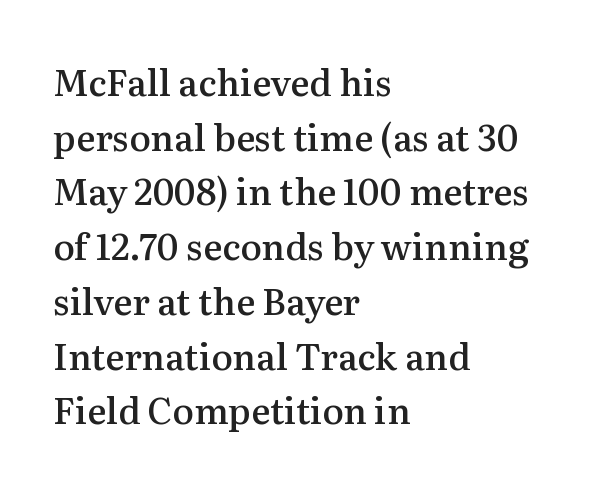
Note: serifs present on the glyphs. Leading: standard. Typeset ragged right — the left edge is the straight one. Looks like regular typesetting: each glyph gets only the width it needs. Its strokes are somewhat broadened, the hallmark of semibold type. Tracking here is standard; glyphs follow each other at the usual distance.
